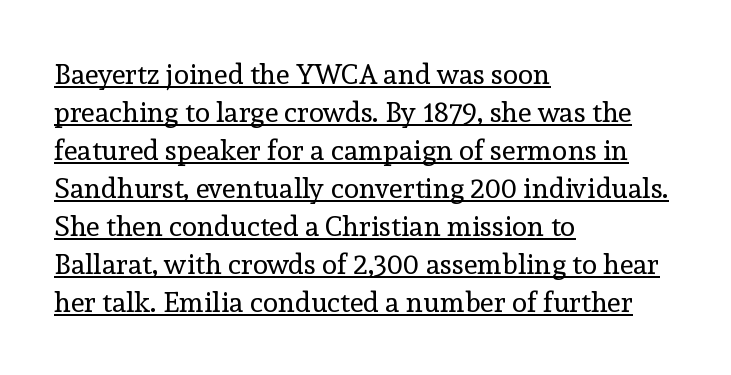
The image shows 28 px regular-weight serif type, upright; set left-aligned, normal line spacing (1.36x), normal letter spacing, underlined; a medium x-height.
